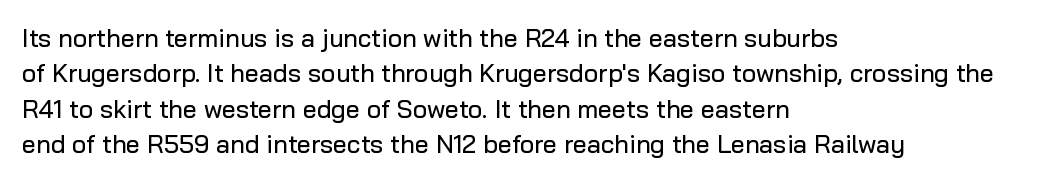
{"italic": "no", "underline": "no", "align": "left", "line_spacing": "normal", "line_spacing_ratio": 1.42, "letter_spacing": "normal", "letter_spacing_em": 0.0, "glyph_px": 25}
